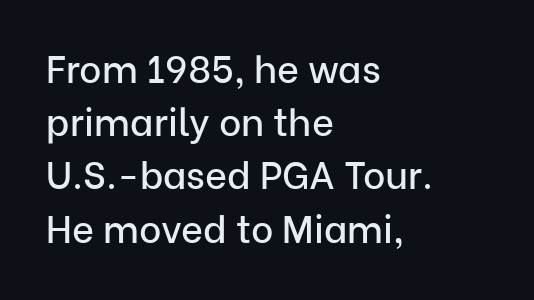
Left-aligned paragraph, ragged on the right. These lines were composed using upright roman letters. Successive baselines arrive at the customary interval. The baseline area is clear.
